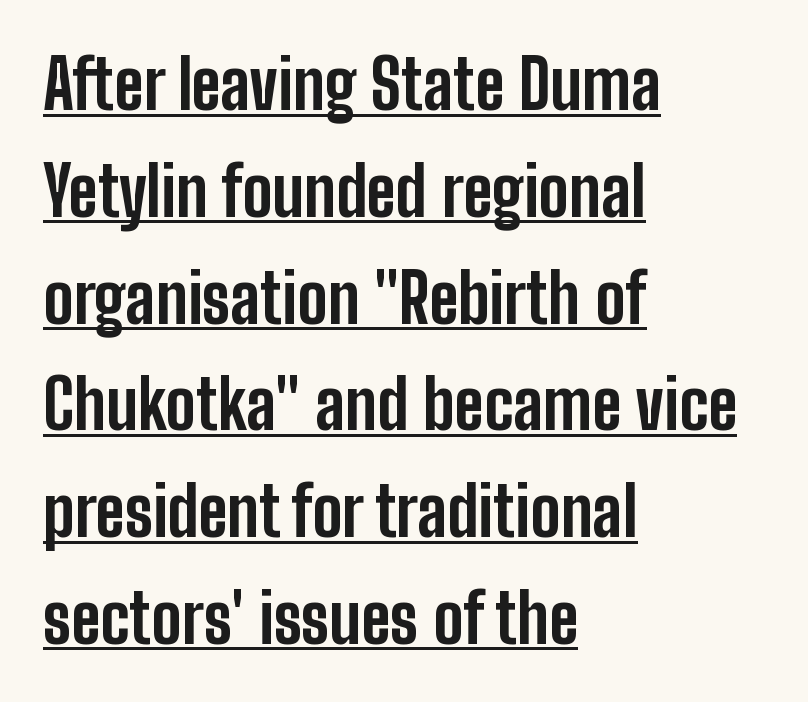
The image shows 68 px bold, condensed sans-serif type, upright; set left-aligned, normal line spacing (1.57x), normal letter spacing, underlined; low stroke contrast and a medium x-height.
